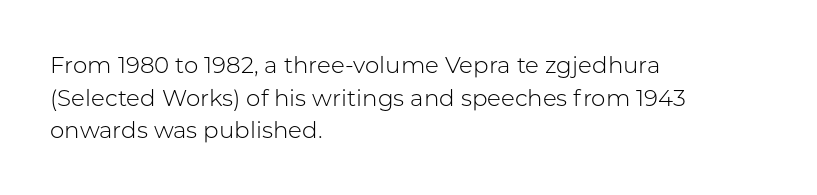
{"italic": "no", "bold": "no", "underline": "no", "align": "left", "line_spacing": "normal", "line_spacing_ratio": 1.42, "letter_spacing": "normal", "letter_spacing_em": 0.0, "glyph_px": 23}
